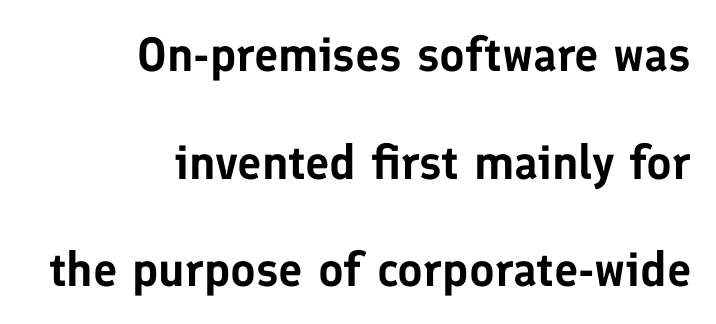
Q: Is the text italic (slanted)? A: No, it is upright.
Q: Is the typeface a serif or a sans-serif typeface? A: Sans-serif.
Q: Is the text underlined? A: No.
Q: How is the paragraph aligned? A: Right-aligned.
Q: Is the spacing between letters normal or unusually wide? A: Normal.
Q: Is the spacing between lines tight, normal or loose? A: Loose.
Q: Width (condensed, normal, or wide)? A: Normal.
Q: Stroke contrast? A: Low.
Q: x-height? A: Medium.
Q: Monospaced? A: No.
